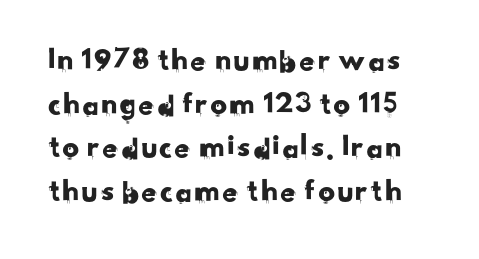
Character widths vary here, with narrow letters taking less room than wide ones. Is the letter spacing exaggerated? No — it looks like the ordinary default. Nothing sits at the stroke ends, so this counts as sans-serif. Is there much room between lines? A standard amount, neither cramped nor airy. The words here are not underlined.
